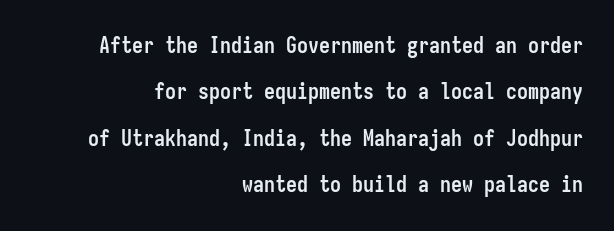
Q: Is the text bold? A: Yes.
Q: Is the text italic (slanted)? A: No, it is upright.
Q: Is the text underlined? A: No.
Q: How is the paragraph aligned? A: Right-aligned.
Q: Is the spacing between letters normal or unusually wide? A: Normal.
Q: Is the spacing between lines tight, normal or loose? A: Loose.
